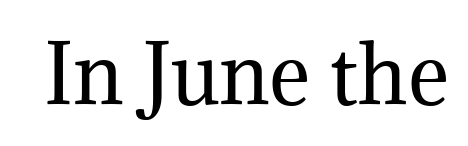
This rendering leaves character spacing at its baseline value. The letterforms sit at book weight or below. The string is rendered with underlining switched off. A roman cut, with each character standing at attention. Note: serifs present on the glyphs. The passage shown is typed in a proportional face where columns would drift.
